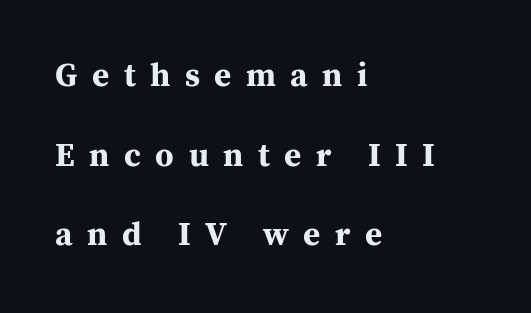
Plain, unruled lines of type. This is heavy type, rendered in bold. The glyphs in this specimen are seriffed. Does the copy run flush right? No — it runs flush left. Unlike italic type, these characters show no tilt at all.
